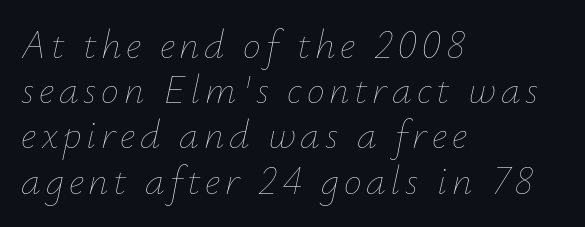
The image shows 40 px thin type, italic (leaning right); set left-aligned, tight line spacing (1.13x), not underlined; low stroke contrast and a small x-height.
